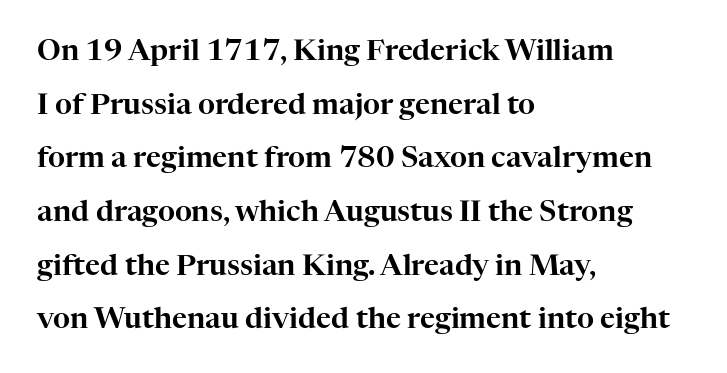
Q: Is the text italic (slanted)? A: No, it is upright.
Q: Is the typeface a serif or a sans-serif typeface? A: Serif.
Q: Is the text underlined? A: No.
Q: How is the paragraph aligned? A: Left-aligned.
Q: Is the spacing between letters normal or unusually wide? A: Normal.
Q: Width (condensed, normal, or wide)? A: Normal.
Q: Stroke contrast? A: High.
Q: x-height? A: Medium.
Q: Monospaced? A: No.
